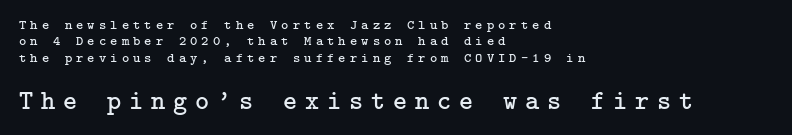
The image shows 27 px text type, upright; set left-aligned, line spacing 1.17x, unusually wide letter spacing (+0.29 em), not underlined; the second (bottom) block is 1.93x larger.
